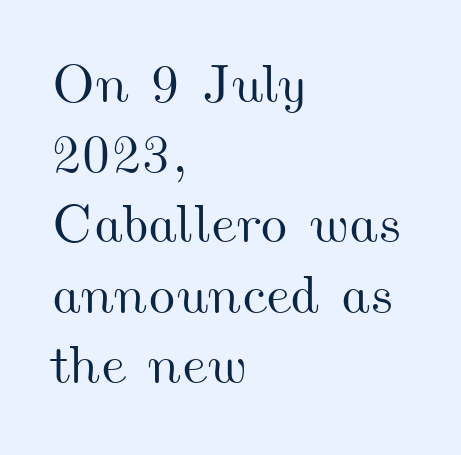
{"width": "wide", "stroke_contrast": "medium", "x_height": "small", "monospaced": "no", "underline": "no", "align": "left", "line_spacing": "normal", "line_spacing_ratio": 1.3, "letter_spacing": "normal", "letter_spacing_em": 0.0, "glyph_px": 54}
